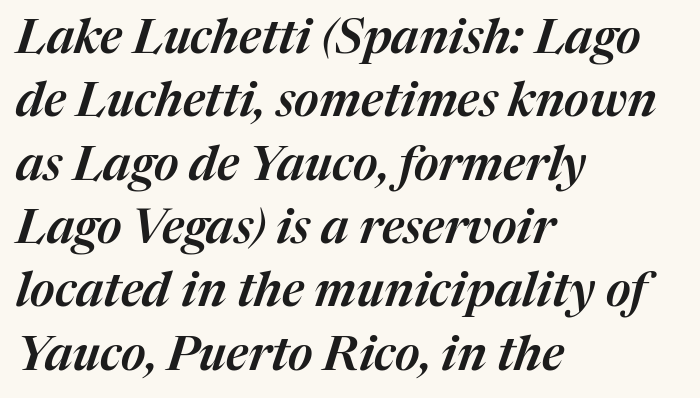
A student would call this left alignment; a typographer would say flush left, rag right. Does the leading feel generous? No, just average. A typesetter would call this proportional, since set widths differ per character. The strip under each line holds only bare page.
